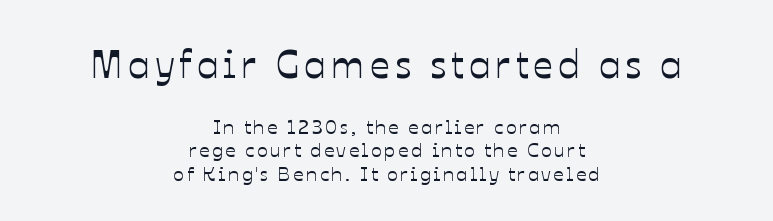
This is the regular roman posture of the typeface. The text block is weighted toward neither margin, spreading evenly from the middle. The passage shown begins with its larger block and ends with its smaller one. The letters advance in unequal steps, a hallmark of proportional type. Anything drawn beneath the words? Only blank space.
